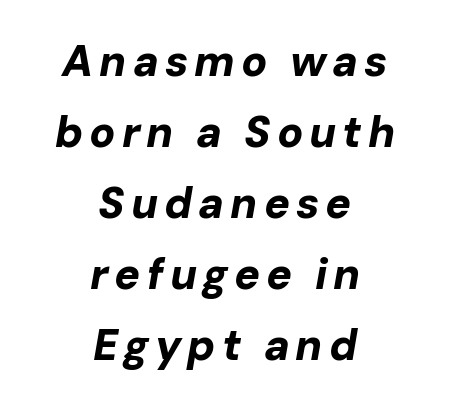
The image shows 43 px bold type, italic (leaning right); set centered, normal line spacing (1.65x), not underlined; low stroke contrast and a medium x-height.
